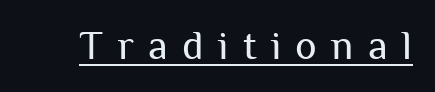
{"serif": "no", "italic": "no", "bold": "no", "weight": "regular", "width": "normal", "stroke_contrast": "medium", "x_height": "medium", "monospaced": "no", "underline": "yes", "letter_spacing": "wide", "letter_spacing_em": 0.35, "glyph_px": 41}
